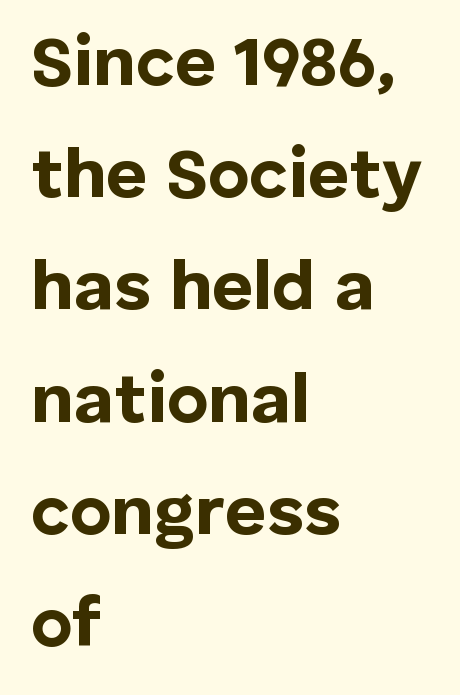
The image shows 71 px bold sans-serif type, upright; set left-aligned, normal line spacing (1.58x), normal letter spacing, not underlined; low stroke contrast and a medium x-height.
